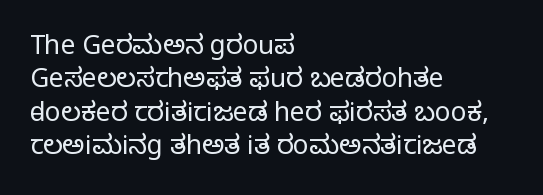
{"italic": "no", "bold": "no", "underline": "no", "align": "left", "line_spacing": "normal", "line_spacing_ratio": 1.28, "letter_spacing": "normal", "letter_spacing_em": 0.0, "glyph_px": 26}
